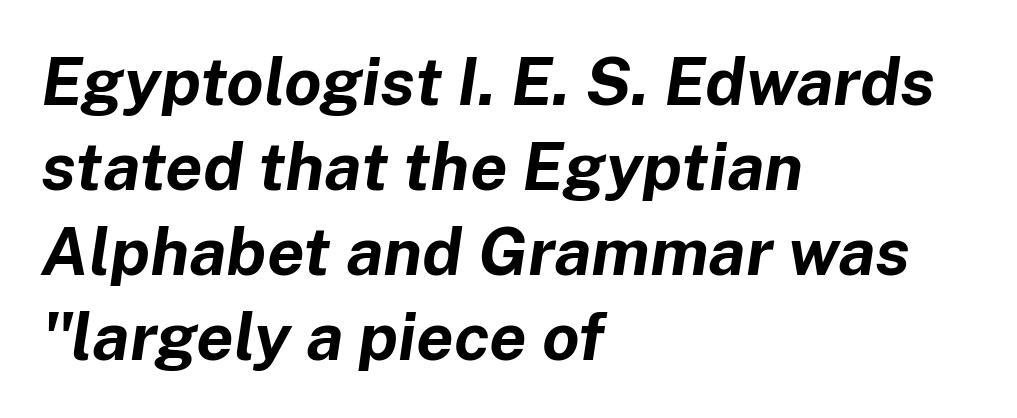
The space directly below the letters is spotless. There's an unmistakable incline to the writing here. Each letter keeps its own natural width here, so spacing adapts to shape. This sample keeps an unexceptional amount of space between lines. The rendering keeps characters at their native spacing.
